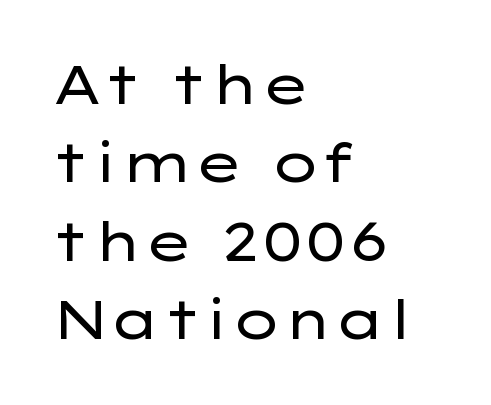
Q: Is the text bold? A: No.
Q: Is the text italic (slanted)? A: No, it is upright.
Q: Is the typeface a serif or a sans-serif typeface? A: Sans-serif.
Q: Is the text underlined? A: No.
Q: How is the paragraph aligned? A: Left-aligned.
Q: Is the spacing between letters normal or unusually wide? A: Normal.
Q: Is the spacing between lines tight, normal or loose? A: Normal.
Q: Width (condensed, normal, or wide)? A: Wide.
Q: Stroke contrast? A: Low.
Q: x-height? A: Medium.
Q: Monospaced? A: No.
